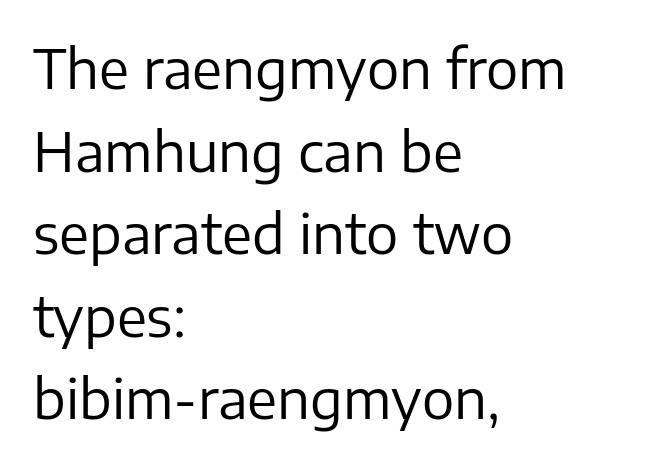
Q: Is the text bold? A: No.
Q: Is the text italic (slanted)? A: No, it is upright.
Q: Is the typeface a serif or a sans-serif typeface? A: Sans-serif.
Q: Is the text underlined? A: No.
Q: How is the paragraph aligned? A: Left-aligned.
Q: Is the spacing between letters normal or unusually wide? A: Normal.
Q: Is the spacing between lines tight, normal or loose? A: Normal.
Q: Width (condensed, normal, or wide)? A: Normal.
Q: Stroke contrast? A: Low.
Q: x-height? A: Medium.
Q: Monospaced? A: No.
